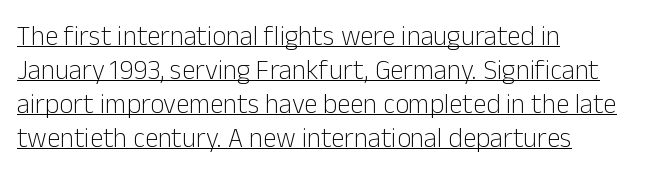
The image shows 27 px text type, upright; set left-aligned, normal line spacing (1.26x), normal letter spacing, underlined.
